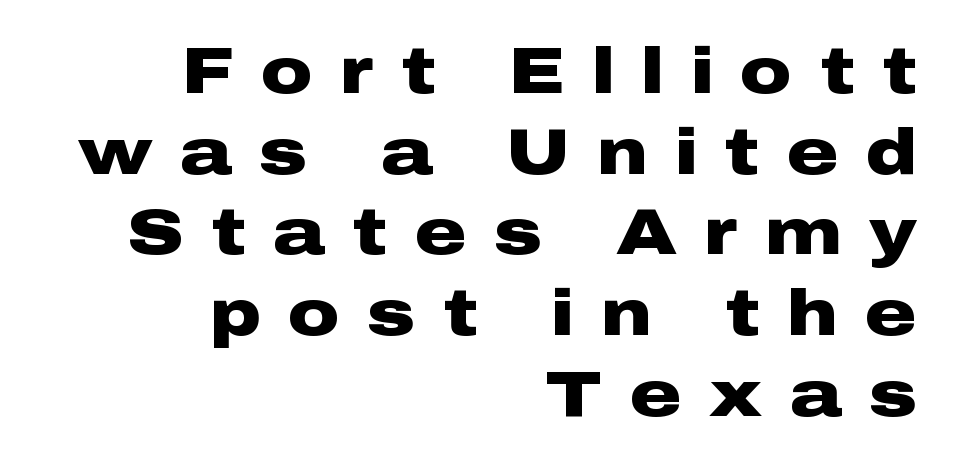
The image shows 64 px heavy, wide sans-serif type, upright; set right-aligned, normal line spacing (1.26x), unusually wide letter spacing (+0.43 em), not underlined; low stroke contrast and a medium x-height.
